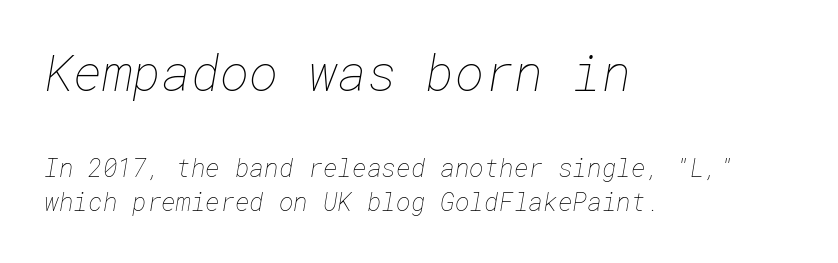
{"bold": "no", "weight": "thin", "width": "normal", "stroke_contrast": "low", "x_height": "medium", "underline": "no", "align": "left", "line_spacing": "normal", "line_spacing_ratio": 1.38, "letter_spacing": "normal", "letter_spacing_em": 0.0, "larger_block": "first", "size_ratio": 2.0, "glyph_px": 50}
